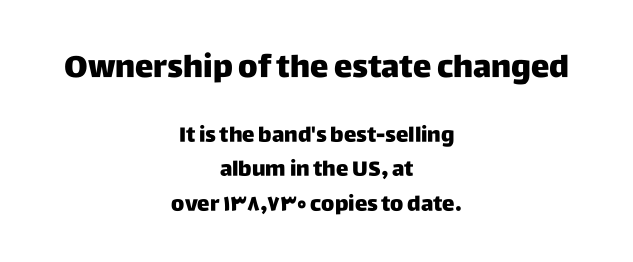
Note: larger setting up top, smaller setting below. Successive baselines arrive at the customary interval. The strip under each line holds only bare page. The lines in this sample share a center point and differ in where they start and stop. The passage shown is typed in a proportional face where columns would drift. The passage shown is typeset with a sans-serif family.
